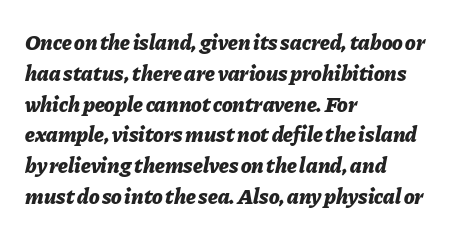
Q: Is the text bold? A: Yes.
Q: Is the text italic (slanted)? A: Yes, it leans right by about 11 degrees.
Q: Is the text underlined? A: No.
Q: How is the paragraph aligned? A: Left-aligned.
Q: Is the spacing between letters normal or unusually wide? A: Normal.
Q: Is the spacing between lines tight, normal or loose? A: Normal.
